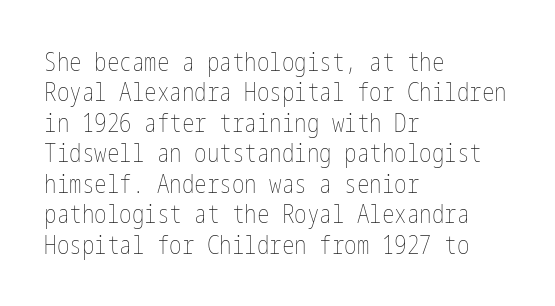
The image shows 25 px text type, upright; set left-aligned, line spacing 1.22x, normal letter spacing, not underlined.
